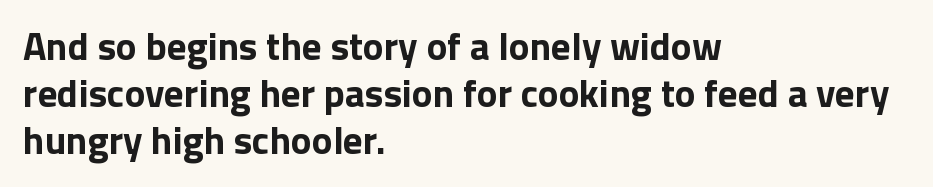
{"serif": "no", "italic": "no", "bold": "yes", "weight": "bold", "width": "normal", "stroke_contrast": "low", "x_height": "medium", "monospaced": "no", "underline": "no", "align": "left", "line_spacing_ratio": 1.2, "letter_spacing": "normal", "letter_spacing_em": 0.0, "glyph_px": 39}
